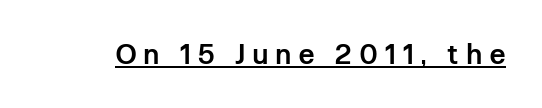
{"serif": "no", "italic": "no", "bold": "semi", "weight": "semibold", "width": "condensed", "stroke_contrast": "low", "x_height": "medium", "monospaced": "no", "underline": "yes", "letter_spacing": "wide", "letter_spacing_em": 0.3, "glyph_px": 28}
